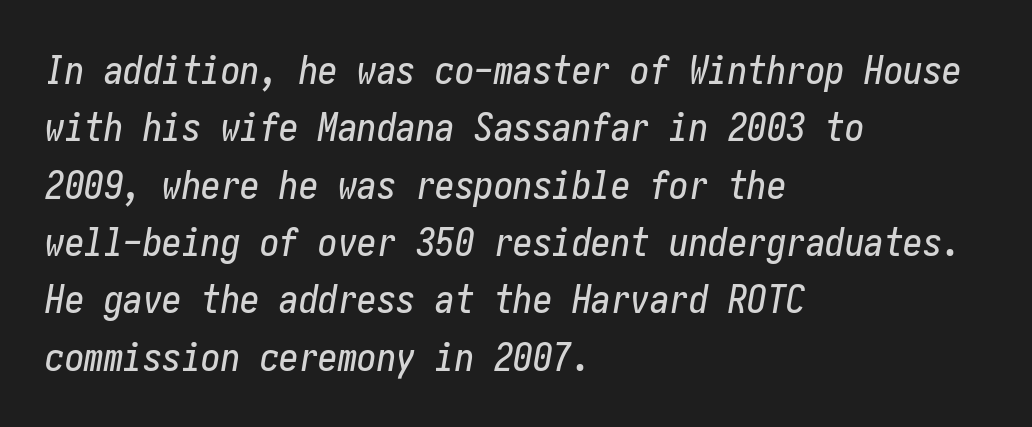
Q: Is the text italic (slanted)? A: Yes, it leans right by about 10 degrees.
Q: Is the text underlined? A: No.
Q: How is the paragraph aligned? A: Left-aligned.
Q: Is the spacing between letters normal or unusually wide? A: Normal.
Q: Is the spacing between lines tight, normal or loose? A: Normal.
Q: Width (condensed, normal, or wide)? A: Condensed.
Q: Stroke contrast? A: Low.
Q: x-height? A: Medium.
